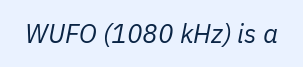
{"italic": "yes", "lean": "right", "slant_degrees": 11, "bold": "no", "underline": "no", "letter_spacing": "normal", "letter_spacing_em": 0.0, "glyph_px": 26}
